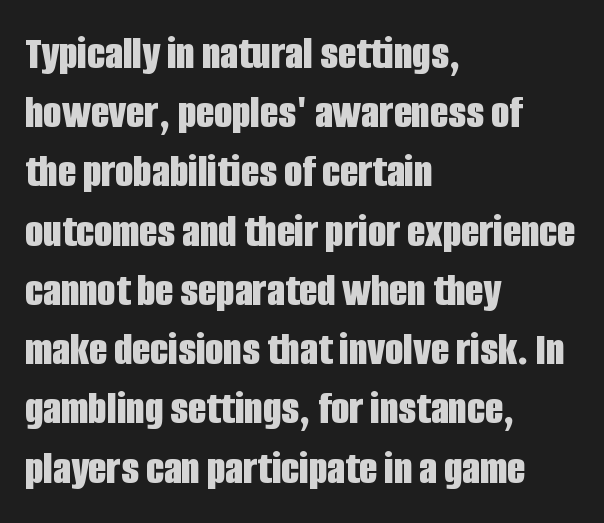
Q: Is the text bold? A: Yes.
Q: Is the text italic (slanted)? A: No, it is upright.
Q: Is the typeface a serif or a sans-serif typeface? A: Sans-serif.
Q: Is the text underlined? A: No.
Q: How is the paragraph aligned? A: Left-aligned.
Q: Is the spacing between letters normal or unusually wide? A: Normal.
Q: Is the spacing between lines tight, normal or loose? A: Normal.
Q: Width (condensed, normal, or wide)? A: Condensed.
Q: Stroke contrast? A: Low.
Q: x-height? A: Large.
Q: Monospaced? A: No.
